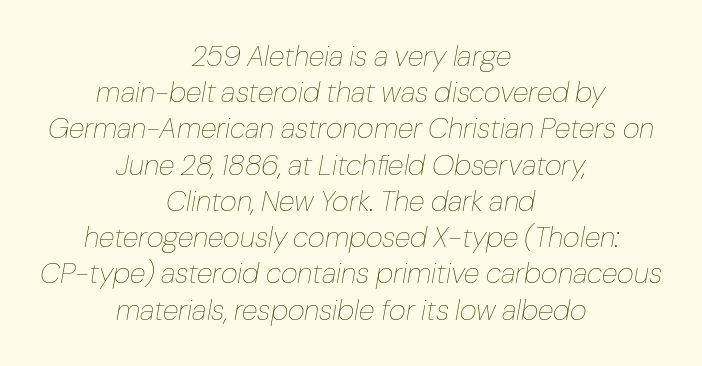
{"italic": "yes", "lean": "right", "slant_degrees": 10, "bold": "no", "weight": "thin", "width": "normal", "stroke_contrast": "low", "x_height": "medium", "monospaced": "no", "underline": "no", "align": "center", "line_spacing": "normal", "line_spacing_ratio": 1.25, "letter_spacing": "normal", "letter_spacing_em": 0.0, "glyph_px": 29}
